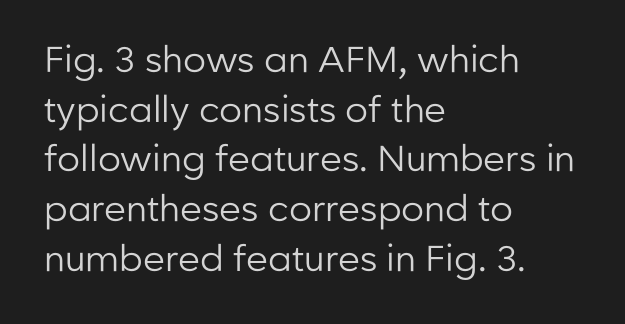
Q: Is the text bold? A: No.
Q: Is the text italic (slanted)? A: No, it is upright.
Q: Is the typeface a serif or a sans-serif typeface? A: Sans-serif.
Q: Is the text underlined? A: No.
Q: How is the paragraph aligned? A: Left-aligned.
Q: Is the spacing between letters normal or unusually wide? A: Normal.
Q: Is the spacing between lines tight, normal or loose? A: Normal.
Q: Width (condensed, normal, or wide)? A: Normal.
Q: Stroke contrast? A: Low.
Q: x-height? A: Medium.
Q: Monospaced? A: No.
